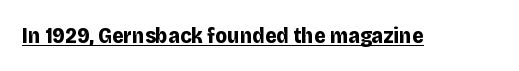
The face used here is rendered with its standard letterfit. These lines were composed using upright roman letters. Strokes here are thick enough to call this a true bold. Is there an underline? Yes — a line sits under the letters.
